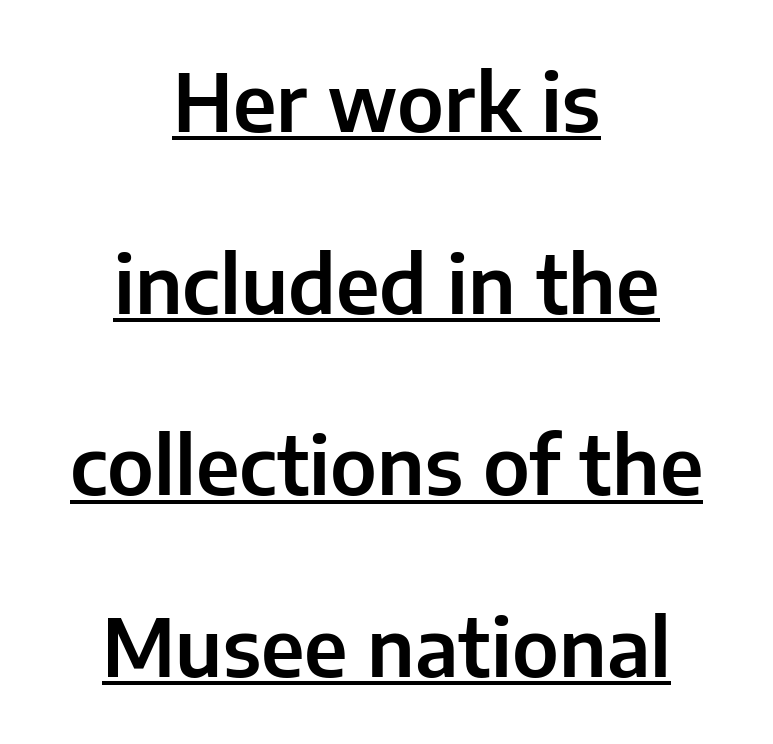
You can see a thin bar hugging the bottom of the glyphs. The rendering uses a large line-height, opening up the rows. Layout note: lines centered. Serif or sans? Sans — the stroke terminals are bare.
